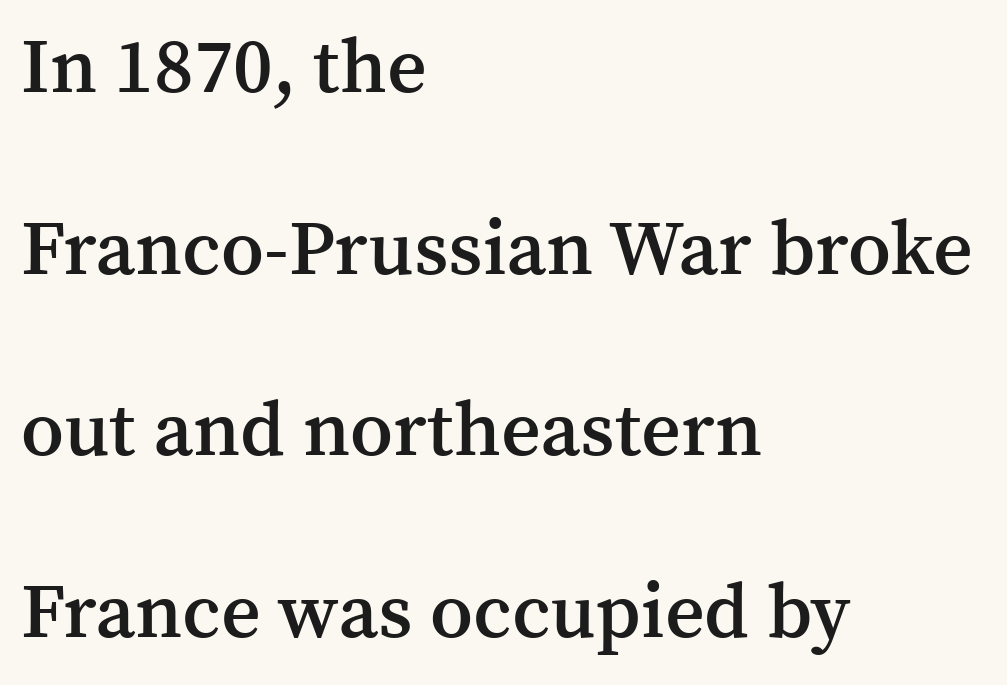
{"serif": "yes", "italic": "no", "bold": "semi", "weight": "semibold", "width": "normal", "stroke_contrast": "medium", "x_height": "medium", "monospaced": "no", "underline": "no", "align": "left", "line_spacing": "loose", "line_spacing_ratio": 2.36, "letter_spacing": "normal", "letter_spacing_em": 0.0, "glyph_px": 77}
